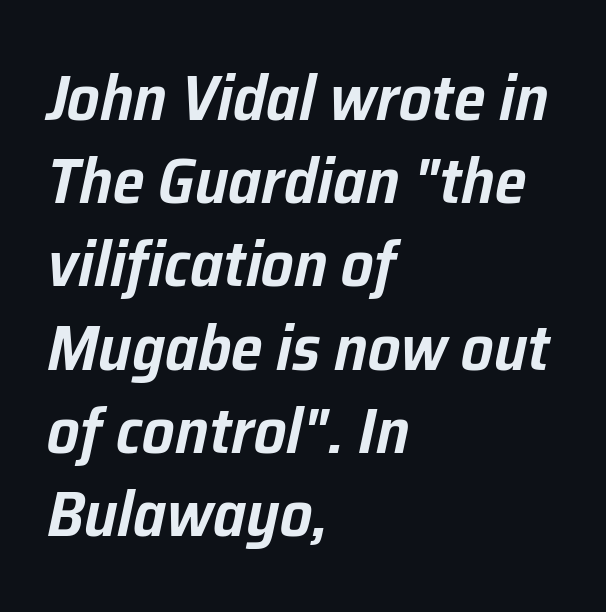
If you drew a ruler down the left edge, every line would touch it. Yep, that's italic — everything's leaning. Students, observe: this is what conventionally led text looks like. Is this a fixed-width face? No — the glyphs have proportional, varying widths.
